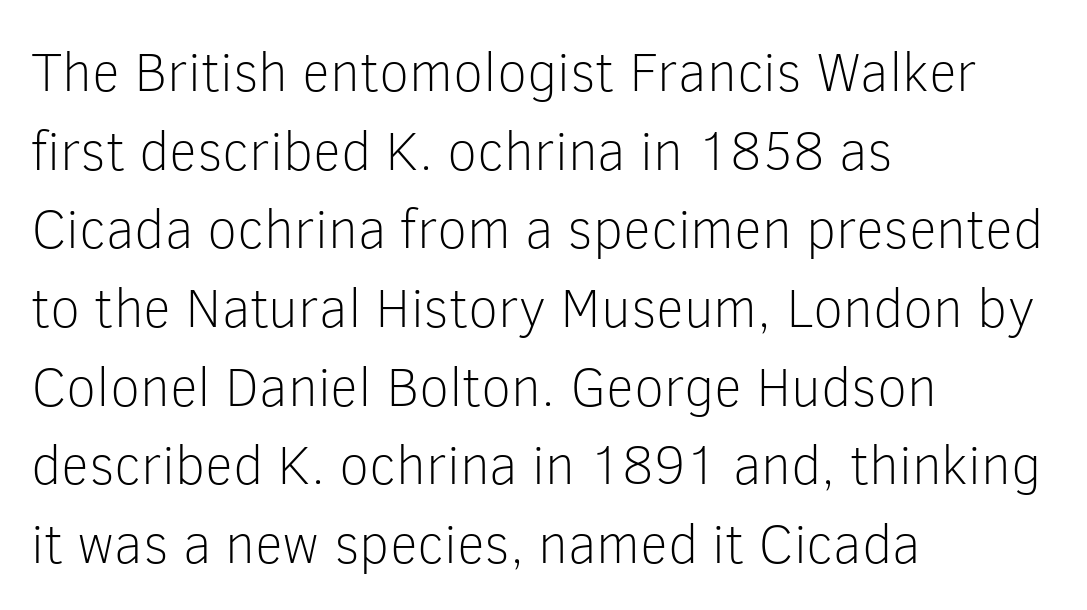
Ink coverage per letter is moderate at most. These lines are rendered in a variable-pitch font. Short and long lines alike share a common starting point at left. Letters rest on an invisible, unmarked baseline. Letterform terminals end flat and unadorned throughout the passage. These lines were composed using upright roman letters.
